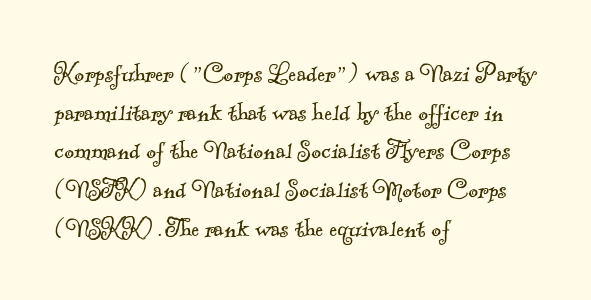
The image shows 30 px light serif type; set left-aligned, normal line spacing (1.29x), normal letter spacing, not underlined; a small x-height.
